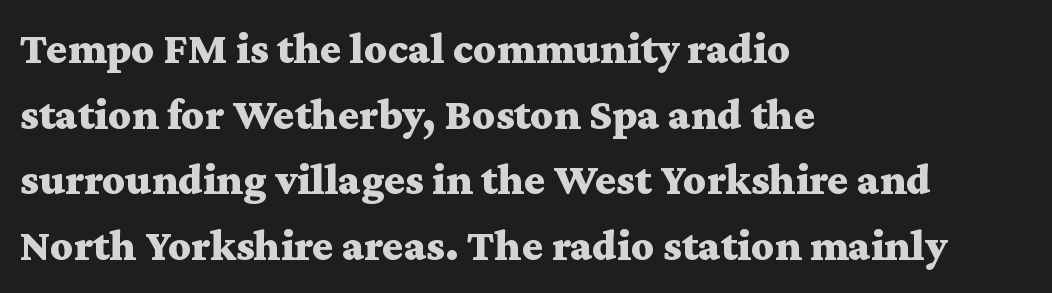
{"serif": "yes", "italic": "no", "bold": "yes", "weight": "bold", "width": "wide", "stroke_contrast": "medium", "x_height": "medium", "monospaced": "no", "underline": "no", "align": "left", "line_spacing": "normal", "line_spacing_ratio": 1.49, "letter_spacing": "normal", "letter_spacing_em": 0.0, "glyph_px": 44}
